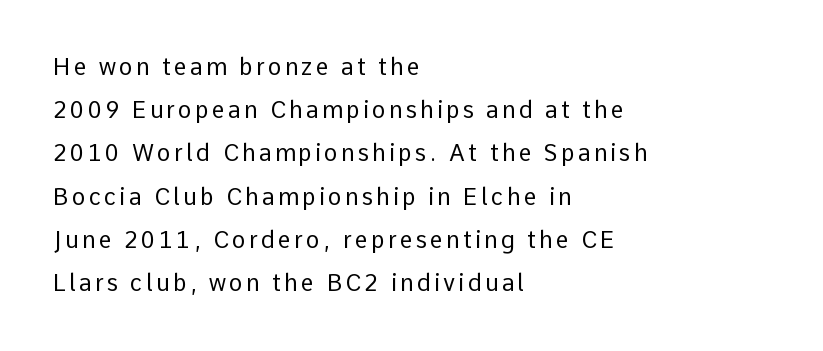
The image shows 23 px text type, upright; set left-aligned, line spacing 1.88x, not underlined.
